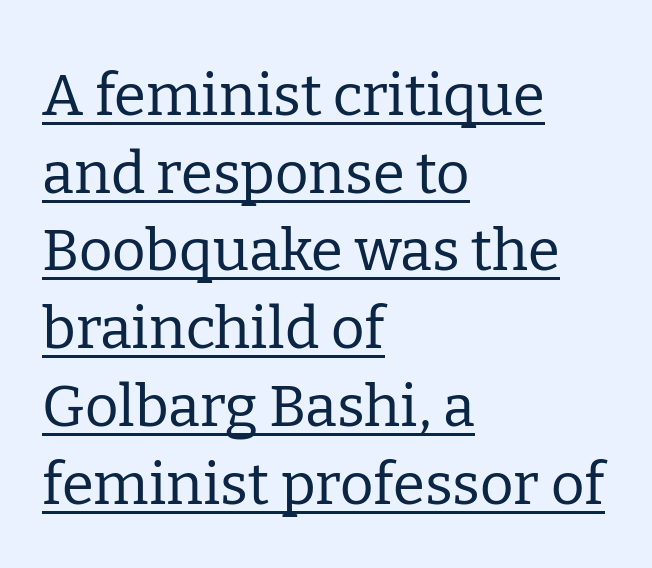
{"serif": "yes", "italic": "no", "bold": "no", "weight": "regular", "width": "normal", "stroke_contrast": "low", "x_height": "medium", "monospaced": "no", "underline": "yes", "align": "left", "line_spacing": "normal", "line_spacing_ratio": 1.34, "letter_spacing": "normal", "letter_spacing_em": 0.0, "glyph_px": 58}
